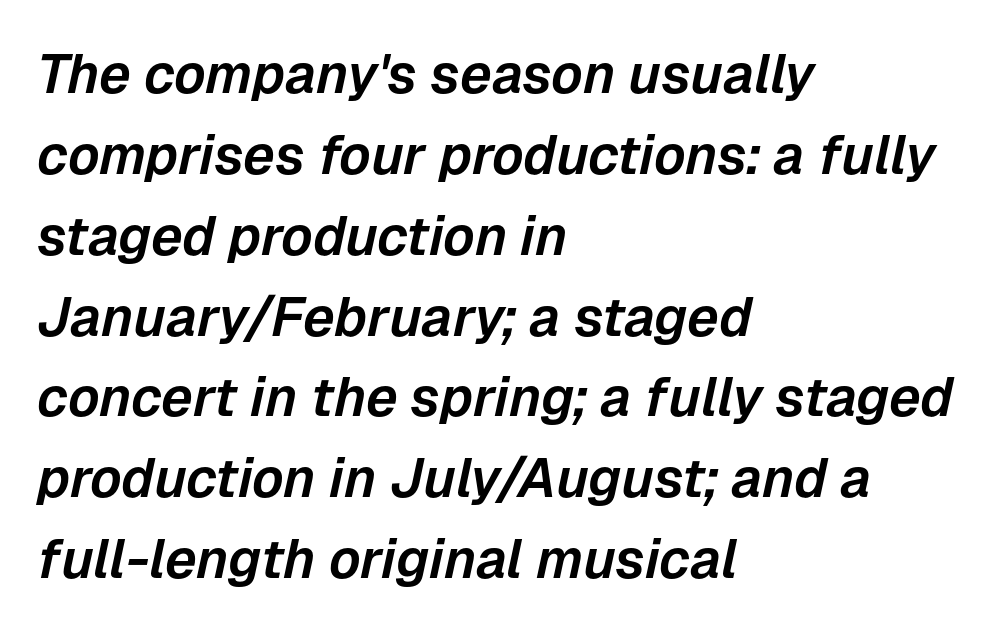
The image shows 55 px text type, italic (leaning right); set left-aligned, normal line spacing (1.47x), normal letter spacing, not underlined; low stroke contrast and a medium x-height.
